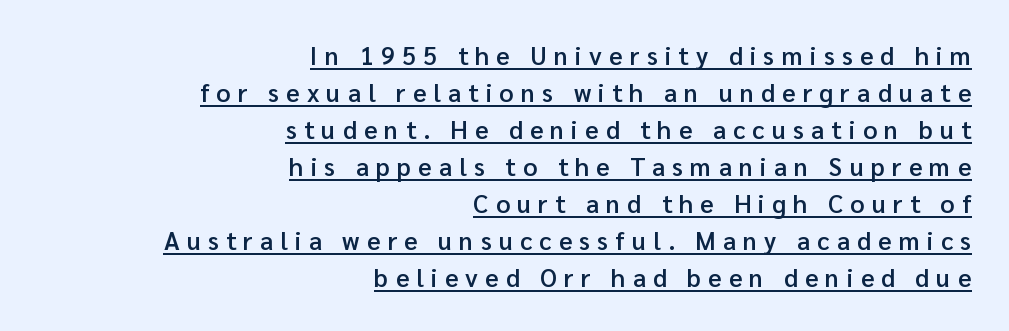
The image shows 25 px text type, upright; set right-aligned, normal line spacing (1.48x), unusually wide letter spacing (+0.29 em), underlined.
